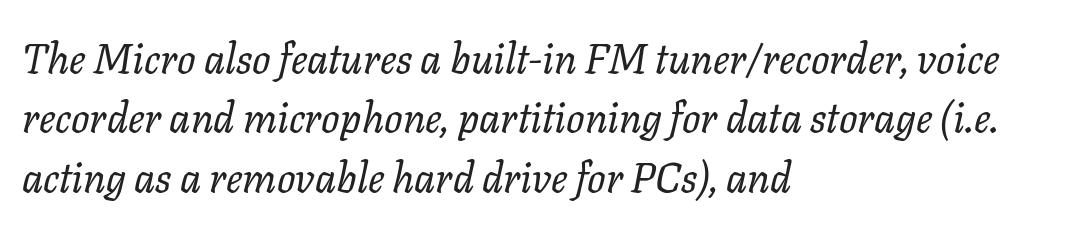
Q: Is the text bold? A: No.
Q: Is the text italic (slanted)? A: Yes, it leans right by about 11 degrees.
Q: Is the text underlined? A: No.
Q: How is the paragraph aligned? A: Left-aligned.
Q: Is the spacing between letters normal or unusually wide? A: Normal.
Q: Is the spacing between lines tight, normal or loose? A: Normal.
Q: Width (condensed, normal, or wide)? A: Normal.
Q: Stroke contrast? A: Low.
Q: x-height? A: Medium.
Q: Monospaced? A: No.
